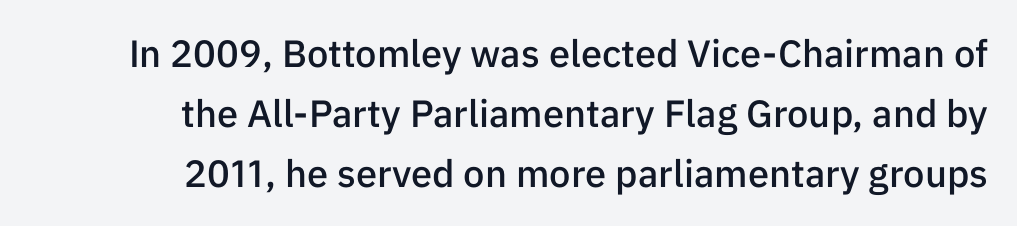
Q: Is the text bold? A: Semi-bold.
Q: Is the text italic (slanted)? A: No, it is upright.
Q: Is the typeface a serif or a sans-serif typeface? A: Sans-serif.
Q: Is the text underlined? A: No.
Q: How is the paragraph aligned? A: Right-aligned.
Q: Is the spacing between letters normal or unusually wide? A: Normal.
Q: Is the spacing between lines tight, normal or loose? A: Normal.
Q: Width (condensed, normal, or wide)? A: Normal.
Q: Stroke contrast? A: Low.
Q: x-height? A: Medium.
Q: Monospaced? A: No.
